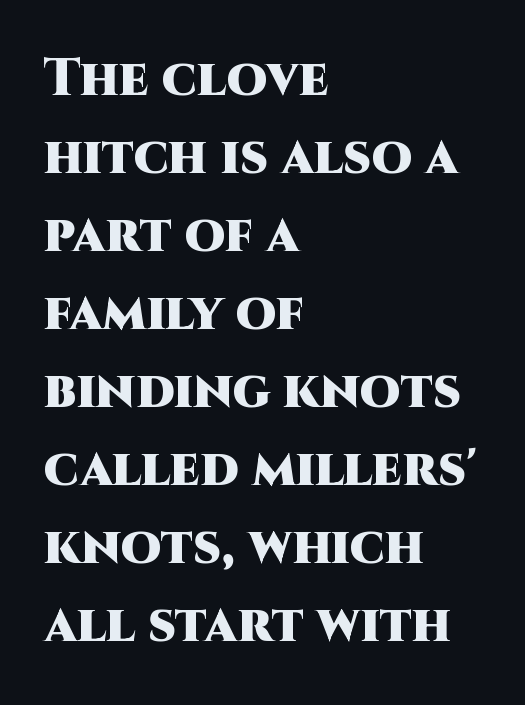
{"serif": "no", "italic": "no", "bold": "yes", "weight": "heavy", "width": "normal", "stroke_contrast": "high", "x_height": "large", "monospaced": "no", "underline": "no", "align": "left", "line_spacing": "normal", "line_spacing_ratio": 1.5, "letter_spacing": "normal", "letter_spacing_em": 0.0, "glyph_px": 52}
